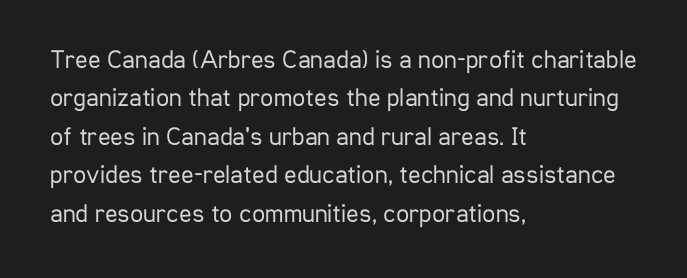
Leftover space on each line is placed entirely after the last word. The font sits on the lighter half of the weight spectrum, regular included. Here the glyphs are tracked normally, forming tight word shapes. Evenly set lines give the paragraph a standard silhouette. The area under the type is left untouched. The letters stand upright; this is a roman face.
